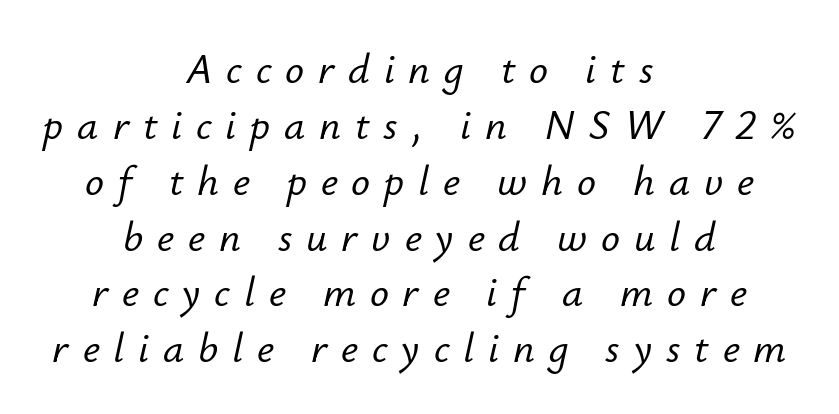
Note the varied advance widths — an 'i' is clearly narrower than an 'm'. These lines have a slow, spaced-out rhythm from letter to letter. Check under the words: just untouched page. Regular leading.
